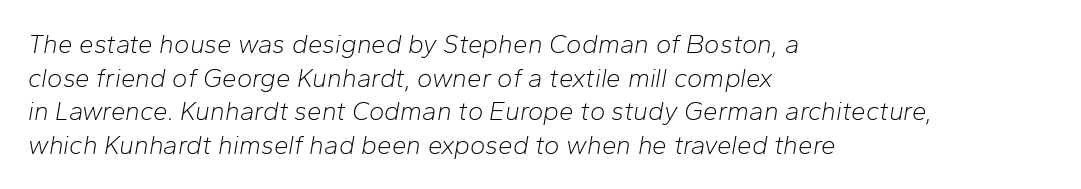
Compared with ordinary roman type, these characters are visibly tilted. Stem width sits at or under what a default text font uses. This rendering uses left alignment, leaving the right contour irregular. The type is set solid horizontally, with unmodified tracking. Horizontal bands of white between lines are of average thickness. Check under the words: just untouched page.
